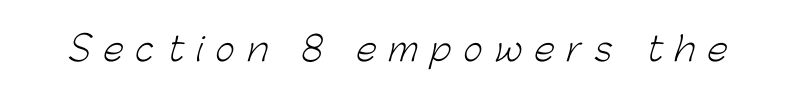
The typesetting does not lean heavy: it is not bold. Stroke terminals: plain, sans-serif. Bare-footed words on every line. Inter-character spacing is expanded well beyond the font's built-in metrics. Character widths vary here, with narrow letters taking less room than wide ones.
